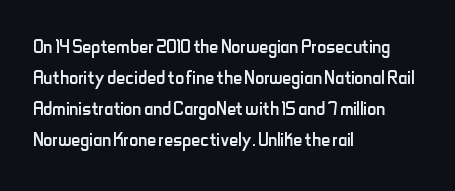
Q: Is the text bold? A: No.
Q: Is the text italic (slanted)? A: No, it is upright.
Q: Is the text underlined? A: No.
Q: How is the paragraph aligned? A: Left-aligned.
Q: Is the spacing between letters normal or unusually wide? A: Normal.
